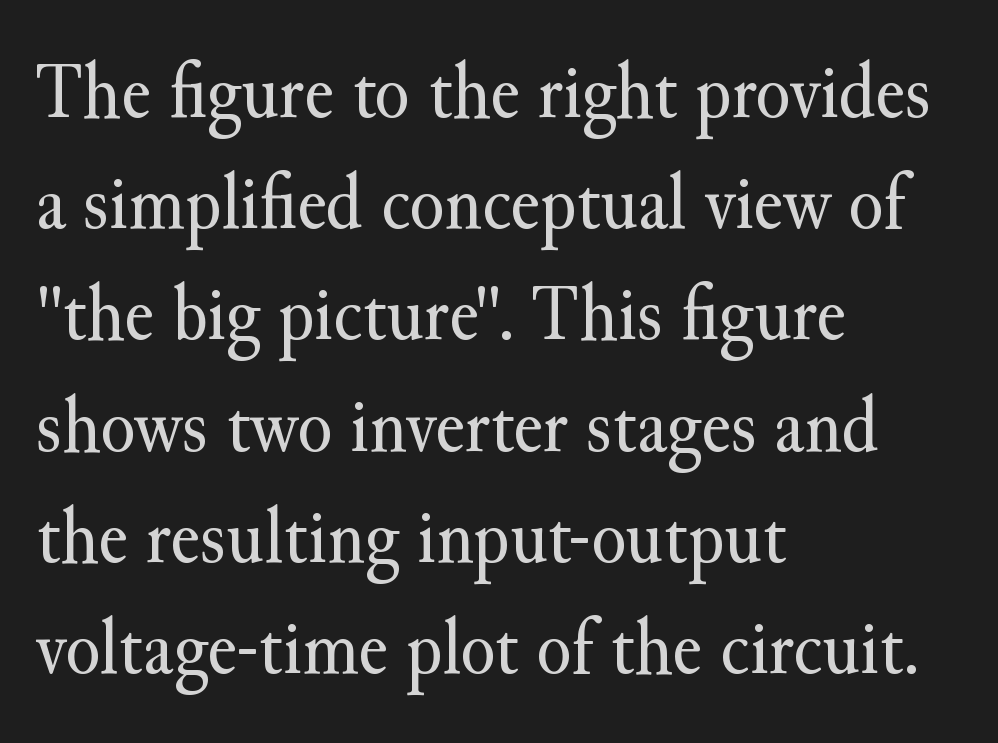
Q: Is the text bold? A: No.
Q: Is the text italic (slanted)? A: No, it is upright.
Q: Is the typeface a serif or a sans-serif typeface? A: Serif.
Q: Is the text underlined? A: No.
Q: How is the paragraph aligned? A: Left-aligned.
Q: Is the spacing between letters normal or unusually wide? A: Normal.
Q: Is the spacing between lines tight, normal or loose? A: Normal.
Q: Width (condensed, normal, or wide)? A: Normal.
Q: Stroke contrast? A: Medium.
Q: x-height? A: Small.
Q: Monospaced? A: No.
